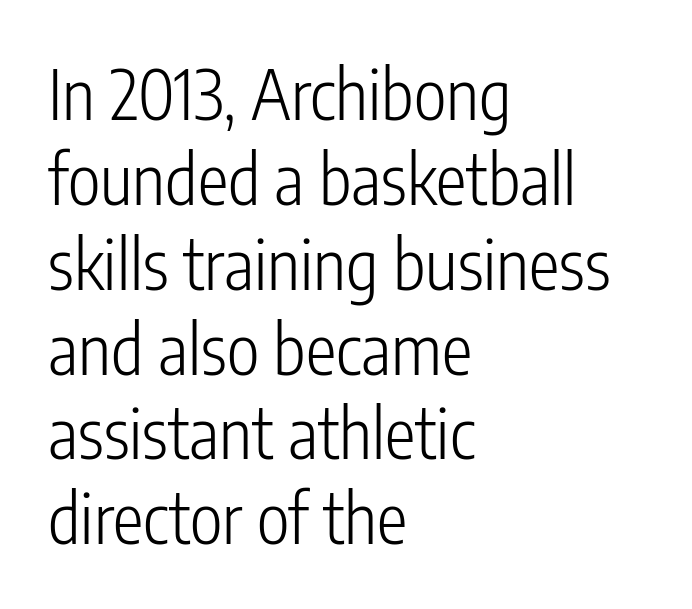
Ordinary non-slanted type is in use. You could call the tracking neutral — neither tight nor loose. Stroke mass is kept to a normal reading level or below. This rendering employs a face without finishing strokes, i.e., a sans-serif.
